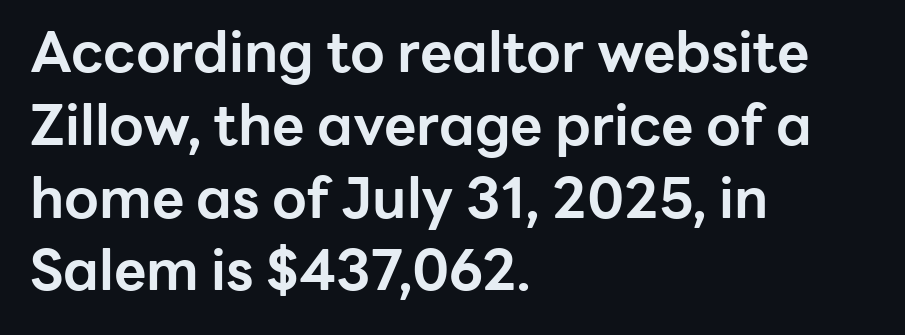
The image shows 56 px bold sans-serif type, upright; set left-aligned, normal line spacing (1.3x), normal letter spacing, not underlined; low stroke contrast and a medium x-height.
